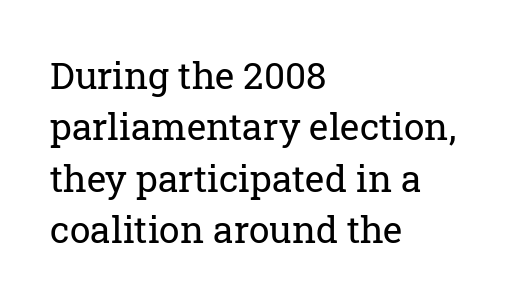
Q: Is the text bold? A: No.
Q: Is the text italic (slanted)? A: No, it is upright.
Q: Is the typeface a serif or a sans-serif typeface? A: Serif.
Q: Is the text underlined? A: No.
Q: How is the paragraph aligned? A: Left-aligned.
Q: Is the spacing between letters normal or unusually wide? A: Normal.
Q: Is the spacing between lines tight, normal or loose? A: Normal.
Q: Width (condensed, normal, or wide)? A: Normal.
Q: Stroke contrast? A: Low.
Q: x-height? A: Medium.
Q: Monospaced? A: No.
